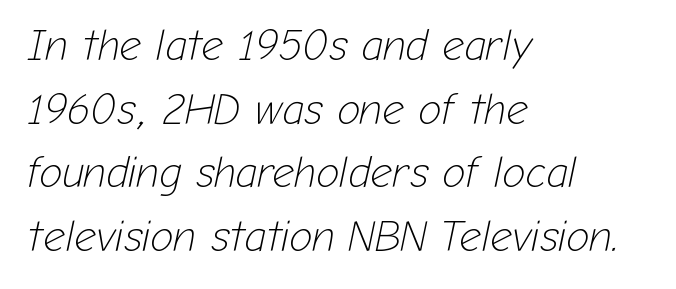
{"italic": "yes", "lean": "right", "slant_degrees": 12, "bold": "no", "weight": "light", "width": "normal", "stroke_contrast": "low", "x_height": "medium", "monospaced": "no", "underline": "no", "align": "left", "line_spacing": "normal", "line_spacing_ratio": 1.48, "letter_spacing": "normal", "letter_spacing_em": 0.0, "glyph_px": 43}
